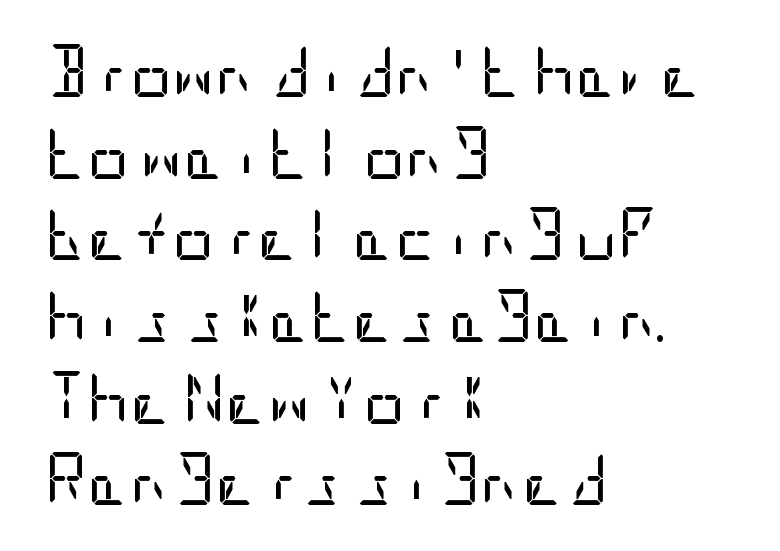
The image shows 52 px regular-weight, condensed sans-serif type, upright; set left-aligned, normal line spacing (1.57x), normal letter spacing, not underlined; low stroke contrast and a large x-height.
